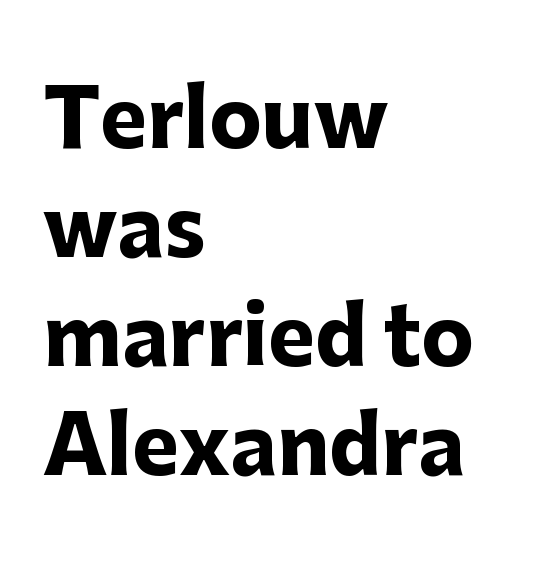
These lines carry a lot of weight — the face is fully bold. The typeface chosen for these lines omits serifs. Spacing verdict: proportional, widths tailored to each character. How are the letters spaced? Ordinarily, with no added tracking.
